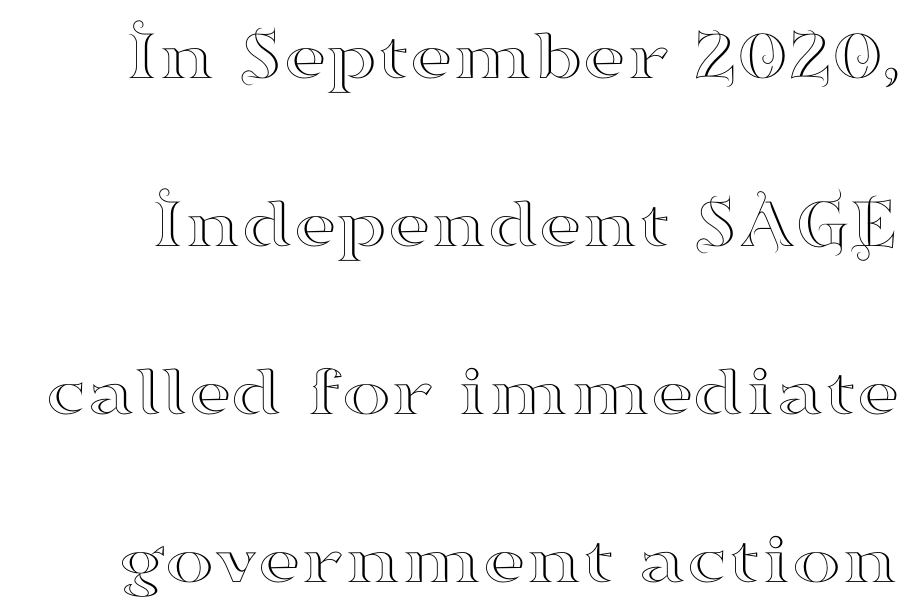
This is serif lettering, the kind often seen in printed books. Proportional: the letters do not fall into vertical columns. Bare-footed words on every line. The line texture is even and compact thanks to regular tracking. Do the letters lean? They stand straight.
